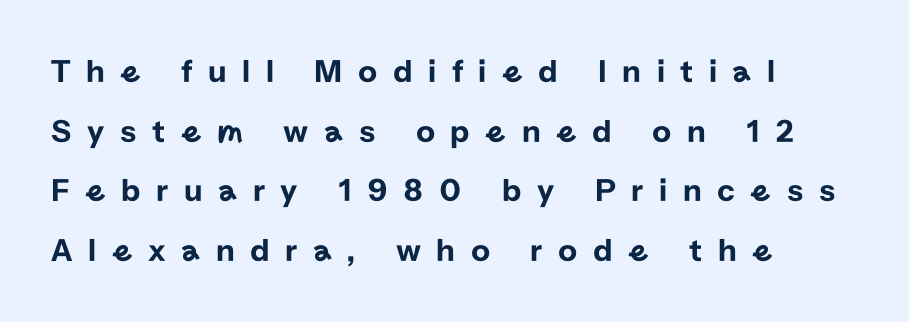
This is the regular roman posture of the typeface. Glyph-to-glyph distance is far greater than everyday printed text. A typesetter would call this proportional, since set widths differ per character. You can tell from the bare stems that sans-serif type was used. The paragraph has a hard left edge and a soft right edge.
